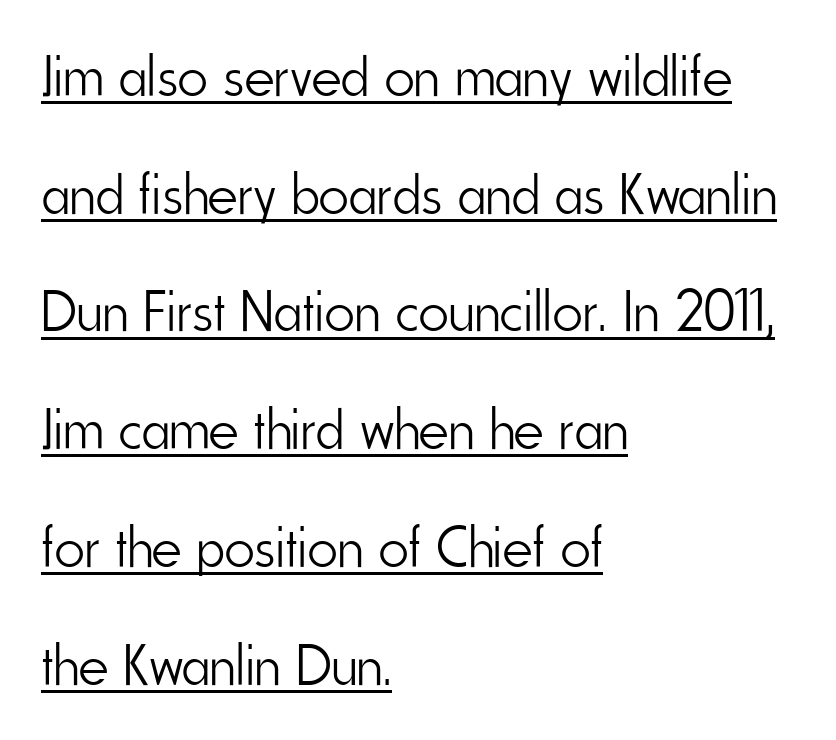
Q: Is the text bold? A: No.
Q: Is the text italic (slanted)? A: No, it is upright.
Q: Is the typeface a serif or a sans-serif typeface? A: Sans-serif.
Q: Is the text underlined? A: Yes.
Q: How is the paragraph aligned? A: Left-aligned.
Q: Is the spacing between letters normal or unusually wide? A: Normal.
Q: Is the spacing between lines tight, normal or loose? A: Loose.
Q: Width (condensed, normal, or wide)? A: Condensed.
Q: Stroke contrast? A: Low.
Q: x-height? A: Small.
Q: Monospaced? A: No.
